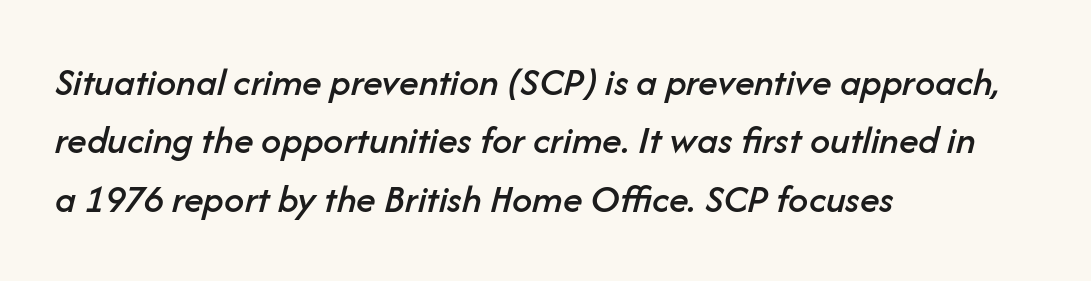
Descenders are the only things crossing below the line. Leading: standard. Is the block centered? No — it sits flush against the left margin. When letters slant like this, we call the style italic. These lines are rendered in a variable-pitch font. Short note: letters normally spaced.
